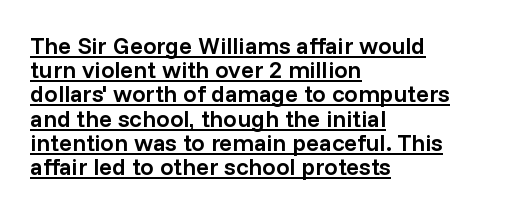
Q: Is the text bold? A: Semi-bold.
Q: Is the text italic (slanted)? A: No, it is upright.
Q: Is the text underlined? A: Yes.
Q: How is the paragraph aligned? A: Left-aligned.
Q: Is the spacing between letters normal or unusually wide? A: Normal.
Q: Is the spacing between lines tight, normal or loose? A: Tight.
